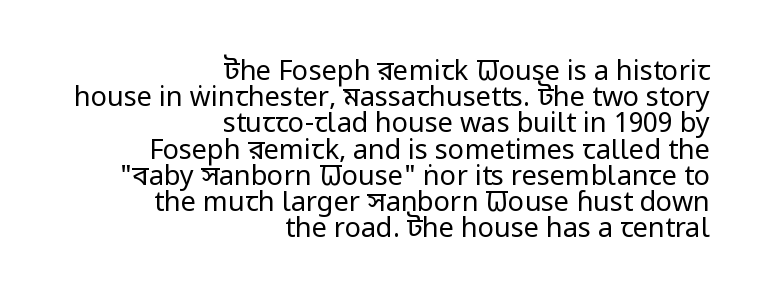
Q: Is the text bold? A: No.
Q: Is the text italic (slanted)? A: No, it is upright.
Q: Is the text underlined? A: No.
Q: How is the paragraph aligned? A: Right-aligned.
Q: Is the spacing between letters normal or unusually wide? A: Normal.
Q: Is the spacing between lines tight, normal or loose? A: Tight.
